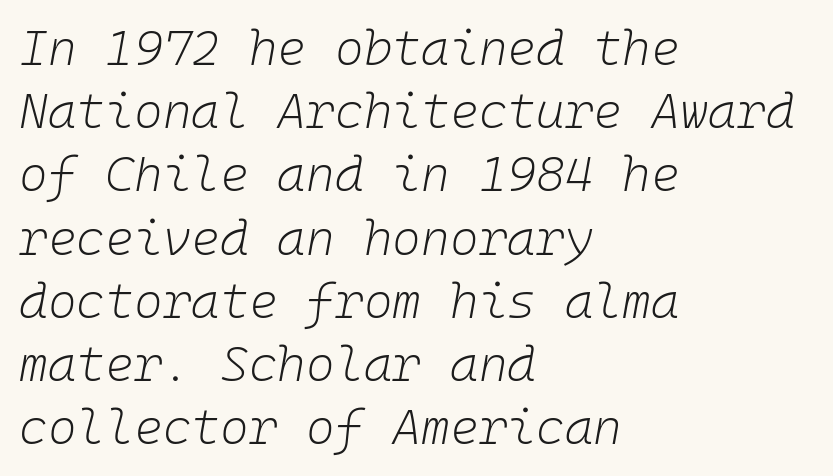
{"italic": "yes", "lean": "right", "slant_degrees": 10, "bold": "no", "weight": "light", "width": "normal", "stroke_contrast": "low", "x_height": "medium", "monospaced": "yes", "underline": "no", "align": "left", "line_spacing": "normal", "line_spacing_ratio": 1.29, "letter_spacing": "normal", "letter_spacing_em": 0.0, "glyph_px": 49}
